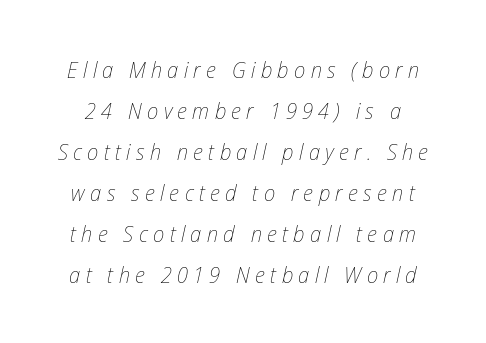
{"italic": "yes", "lean": "right", "slant_degrees": 12, "bold": "no", "underline": "no", "line_spacing_ratio": 1.78, "letter_spacing": "wide", "letter_spacing_em": 0.23, "glyph_px": 23}
